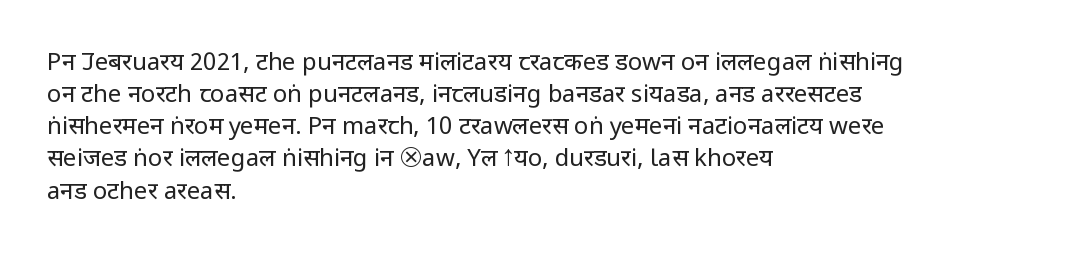
The strip under each line holds only bare page. You could call the tracking neutral — neither tight nor loose. Where is the straight margin? On the left. Upright lettering throughout. The weight tops out at a normal text grade.
